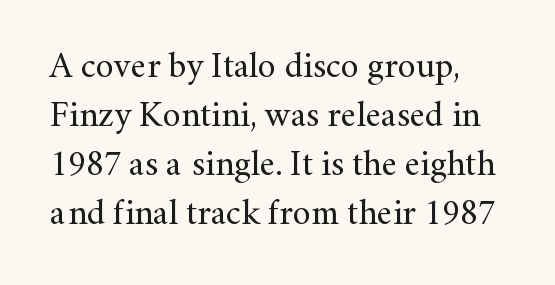
{"serif": "yes", "italic": "no", "bold": "no", "weight": "regular", "width": "normal", "stroke_contrast": "medium", "x_height": "small", "monospaced": "no", "underline": "no", "line_spacing": "normal", "line_spacing_ratio": 1.36, "letter_spacing": "normal", "letter_spacing_em": 0.0, "glyph_px": 36}
